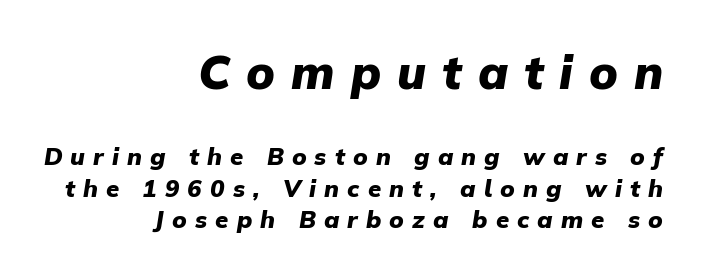
Just letters on the line, the space beneath them empty. One glance says typical: line gaps are just what's usual. The paragraph shown leans on its right margin. The face used here is rendered with a markedly widened letterfit. The initial chunk of copy outweighs the following chunk in type size. Observe the lean: these are italic letterforms.
